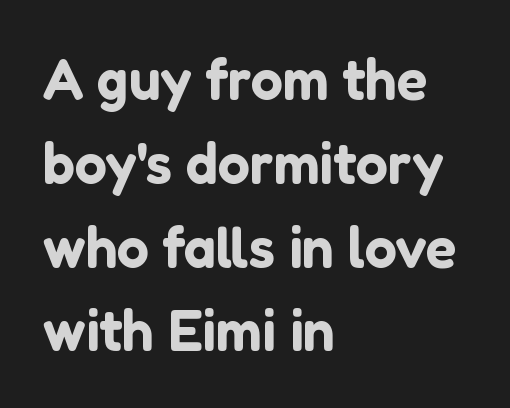
{"serif": "no", "italic": "no", "width": "normal", "stroke_contrast": "low", "x_height": "medium", "monospaced": "no", "underline": "no", "align": "left", "line_spacing": "normal", "line_spacing_ratio": 1.47, "letter_spacing": "normal", "letter_spacing_em": 0.0, "glyph_px": 57}
